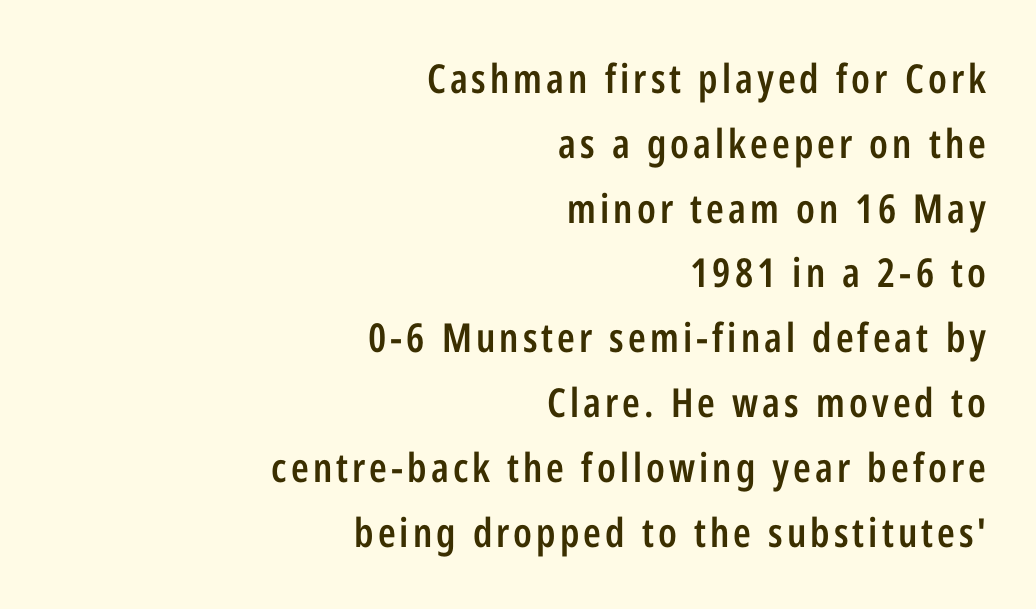
These lines are rendered in a variable-pitch font. I'd call this a sans setting — the letters go barefoot. If you drew a line through each stem, it would be perfectly vertical. Heft: intermediate — a semibold. Bare-footed words on every line. The compositor pushed each line to the right boundary.
